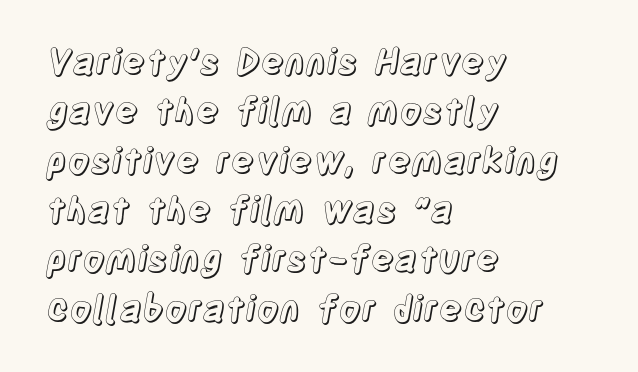
The image shows 35 px condensed type; set left-aligned, normal line spacing (1.41x), normal letter spacing, not underlined; a large x-height.
